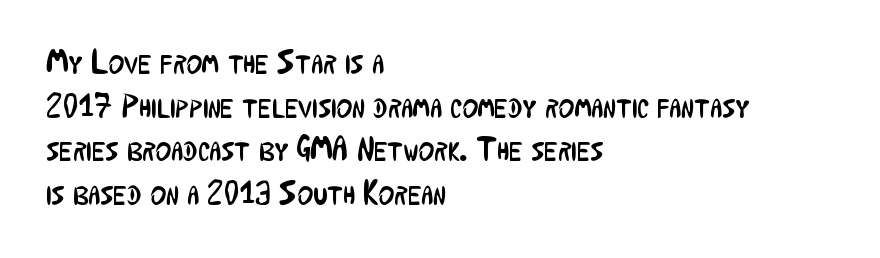
Q: Is the text bold? A: No.
Q: Is the text italic (slanted)? A: No, it is upright.
Q: Is the typeface a serif or a sans-serif typeface? A: Sans-serif.
Q: Is the text underlined? A: No.
Q: How is the paragraph aligned? A: Left-aligned.
Q: Is the spacing between letters normal or unusually wide? A: Normal.
Q: Is the spacing between lines tight, normal or loose? A: Normal.
Q: Width (condensed, normal, or wide)? A: Condensed.
Q: Stroke contrast? A: Low.
Q: x-height? A: Medium.
Q: Monospaced? A: No.
